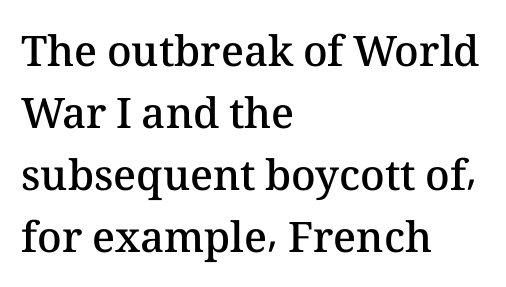
Q: Is the text bold? A: Semi-bold.
Q: Is the text italic (slanted)? A: No, it is upright.
Q: Is the text underlined? A: No.
Q: How is the paragraph aligned? A: Left-aligned.
Q: Is the spacing between letters normal or unusually wide? A: Normal.
Q: Is the spacing between lines tight, normal or loose? A: Normal.
Q: Width (condensed, normal, or wide)? A: Normal.
Q: Stroke contrast? A: Medium.
Q: x-height? A: Medium.
Q: Monospaced? A: No.
